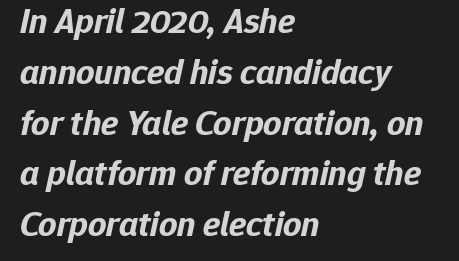
Character widths vary here, with narrow letters taking less room than wide ones. The typesetter chose a ragged-right arrangement here. A dark, heavy texture on the line: the type is bold. The font's italic variant was chosen for this text. The passage shown has conventional tracking throughout.
